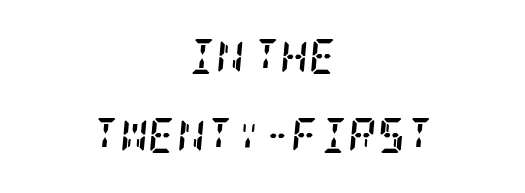
Q: Is the text bold? A: Yes.
Q: Is the text italic (slanted)? A: Yes, it leans right by about 5 degrees.
Q: Is the typeface a serif or a sans-serif typeface? A: Serif.
Q: Is the text underlined? A: No.
Q: How is the paragraph aligned? A: Centered.
Q: Is the spacing between letters normal or unusually wide? A: Normal.
Q: Is the spacing between lines tight, normal or loose? A: Loose.
Q: Width (condensed, normal, or wide)? A: Condensed.
Q: Stroke contrast? A: Low.
Q: x-height? A: Large.
